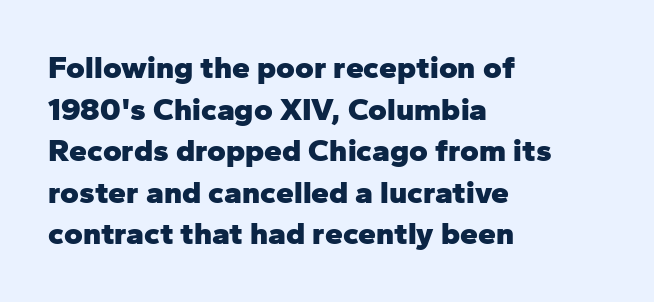
The image shows 32 px heavy sans-serif type, upright; set left-aligned, normal line spacing (1.3x), normal letter spacing, not underlined; low stroke contrast and a medium x-height.
